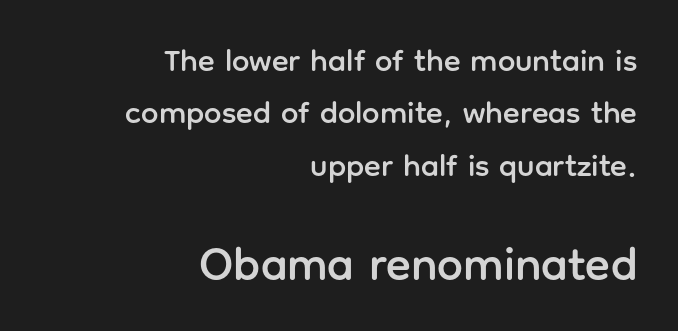
The leading is moderate, giving the passage an even texture. The text block is weighted toward the right margin, trailing off unevenly leftward. The face used here is rendered with its standard letterfit. Upright lettering throughout.
